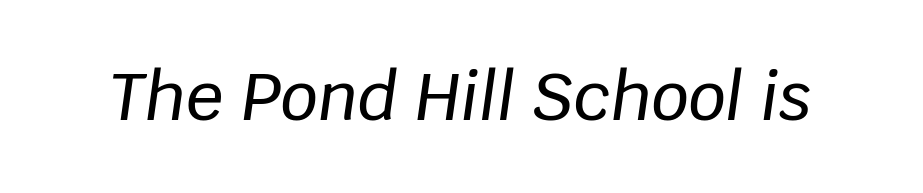
The image shows 66 px text type, italic (leaning right); set normal letter spacing, not underlined; low stroke contrast and a large x-height.
